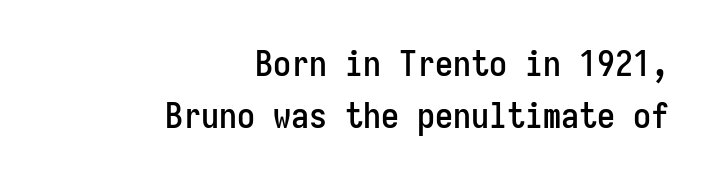
Q: Is the text italic (slanted)? A: No, it is upright.
Q: Is the typeface a serif or a sans-serif typeface? A: Sans-serif.
Q: Is the text underlined? A: No.
Q: How is the paragraph aligned? A: Right-aligned.
Q: Is the spacing between letters normal or unusually wide? A: Normal.
Q: Is the spacing between lines tight, normal or loose? A: Normal.
Q: Width (condensed, normal, or wide)? A: Condensed.
Q: Stroke contrast? A: Low.
Q: x-height? A: Medium.
Q: Monospaced? A: Yes.
